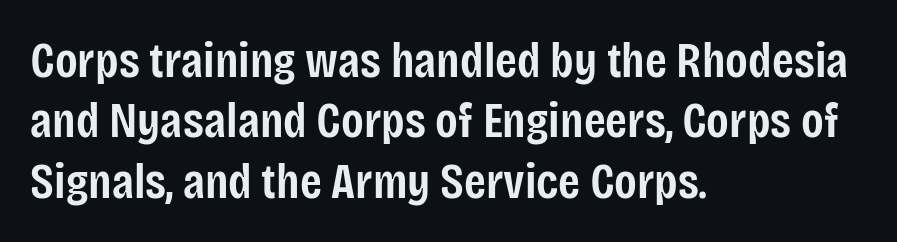
Q: Is the text bold? A: Semi-bold.
Q: Is the text italic (slanted)? A: No, it is upright.
Q: Is the typeface a serif or a sans-serif typeface? A: Sans-serif.
Q: Is the text underlined? A: No.
Q: How is the paragraph aligned? A: Left-aligned.
Q: Is the spacing between letters normal or unusually wide? A: Normal.
Q: Width (condensed, normal, or wide)? A: Condensed.
Q: Stroke contrast? A: Low.
Q: x-height? A: Large.
Q: Monospaced? A: No.
